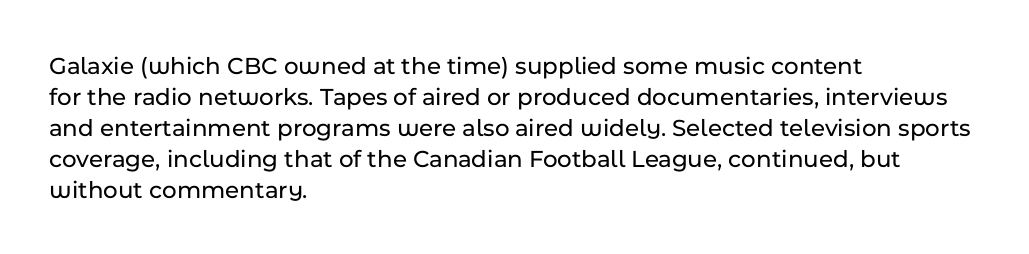
{"italic": "no", "underline": "no", "align": "left", "line_spacing_ratio": 1.24, "letter_spacing": "normal", "letter_spacing_em": 0.0, "glyph_px": 25}
